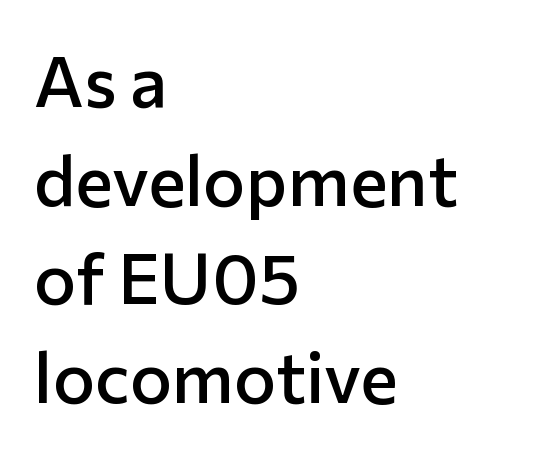
{"serif": "no", "italic": "no", "bold": "semi", "weight": "semibold", "width": "normal", "stroke_contrast": "low", "x_height": "medium", "monospaced": "no", "underline": "no", "align": "left", "line_spacing": "normal", "line_spacing_ratio": 1.39, "letter_spacing": "normal", "letter_spacing_em": 0.0, "glyph_px": 71}
